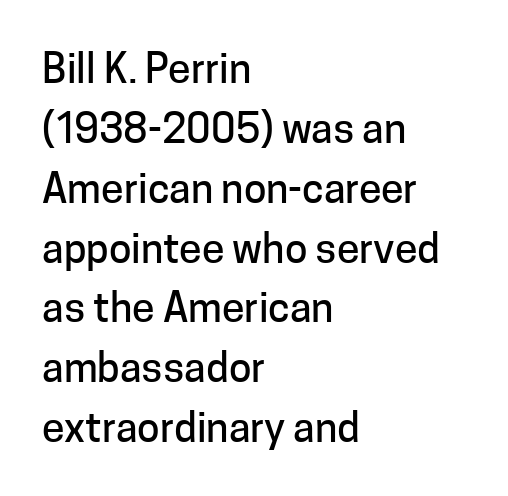
Q: Is the text italic (slanted)? A: No, it is upright.
Q: Is the typeface a serif or a sans-serif typeface? A: Sans-serif.
Q: Is the text underlined? A: No.
Q: How is the paragraph aligned? A: Left-aligned.
Q: Is the spacing between letters normal or unusually wide? A: Normal.
Q: Is the spacing between lines tight, normal or loose? A: Normal.
Q: Width (condensed, normal, or wide)? A: Normal.
Q: Stroke contrast? A: Low.
Q: x-height? A: Medium.
Q: Monospaced? A: No.
